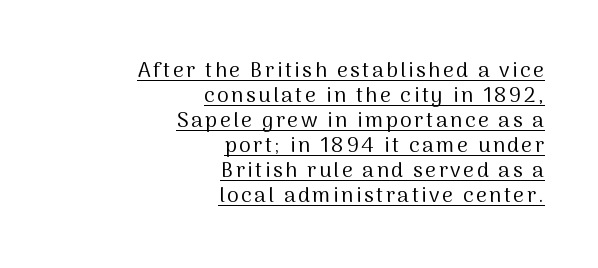
The image shows 21 px text type, upright; set right-aligned, line spacing 1.19x, underlined.
